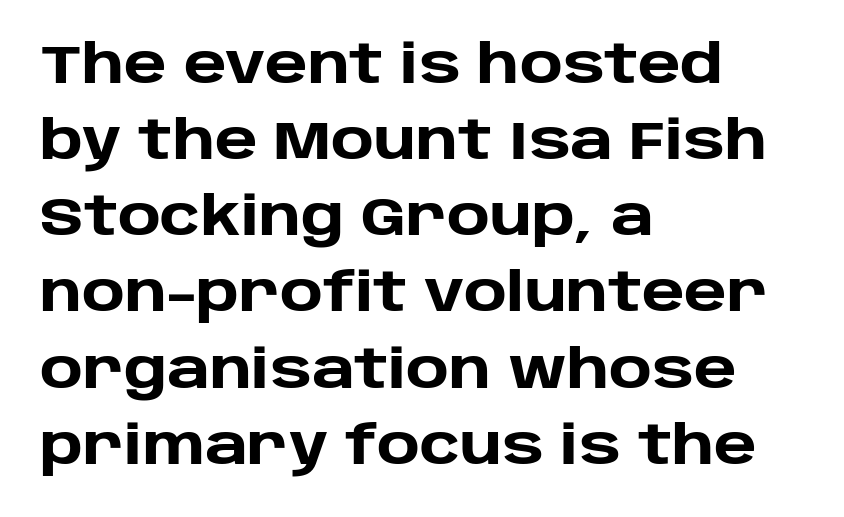
The image shows 54 px heavy sans-serif type, upright; set left-aligned, normal line spacing (1.41x), normal letter spacing, not underlined; low stroke contrast and a large x-height.
